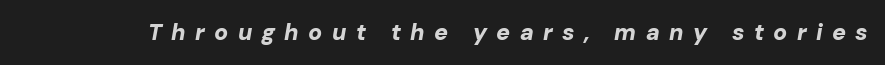
{"italic": "yes", "lean": "right", "slant_degrees": 10, "bold": "yes", "underline": "no", "letter_spacing": "wide", "letter_spacing_em": 0.41, "glyph_px": 23}
